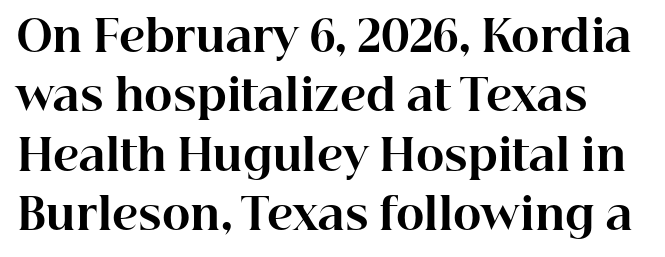
Q: Is the text bold? A: Yes.
Q: Is the text italic (slanted)? A: No, it is upright.
Q: Is the typeface a serif or a sans-serif typeface? A: Serif.
Q: Is the text underlined? A: No.
Q: Is the spacing between letters normal or unusually wide? A: Normal.
Q: Is the spacing between lines tight, normal or loose? A: Normal.
Q: Width (condensed, normal, or wide)? A: Normal.
Q: Stroke contrast? A: High.
Q: x-height? A: Medium.
Q: Monospaced? A: No.
